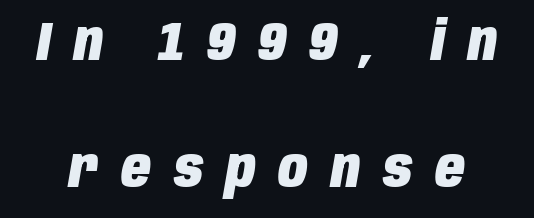
{"italic": "yes", "lean": "right", "slant_degrees": 10, "bold": "yes", "weight": "heavy", "width": "condensed", "stroke_contrast": "low", "x_height": "large", "monospaced": "no", "underline": "no", "line_spacing": "loose", "line_spacing_ratio": 2.36, "letter_spacing": "wide", "letter_spacing_em": 0.42, "glyph_px": 54}
